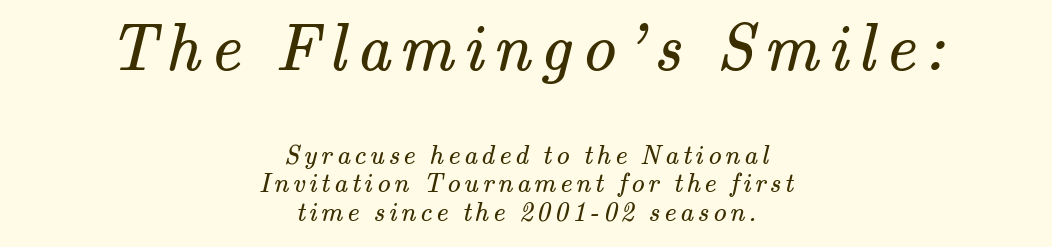
The image shows 67 px regular-weight serif type; set centered, tight line spacing (1.05x), not underlined; the first (top) block is 2.48x larger; medium stroke contrast and a small x-height.
